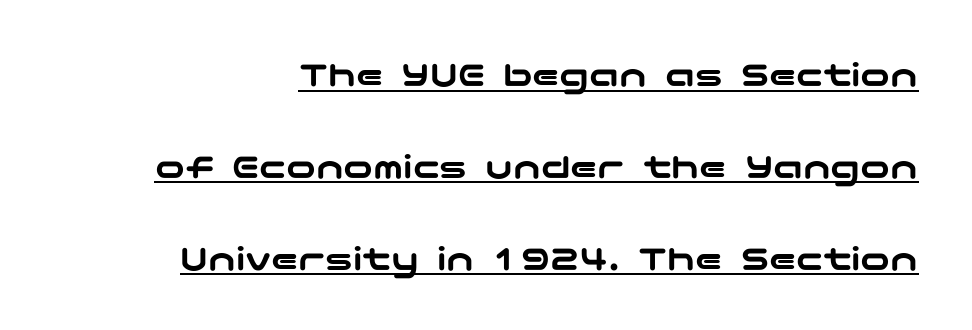
Q: Is the text italic (slanted)? A: No, it is upright.
Q: Is the typeface a serif or a sans-serif typeface? A: Sans-serif.
Q: Is the text underlined? A: Yes.
Q: Is the spacing between letters normal or unusually wide? A: Normal.
Q: Is the spacing between lines tight, normal or loose? A: Loose.
Q: Width (condensed, normal, or wide)? A: Wide.
Q: Stroke contrast? A: Low.
Q: x-height? A: Medium.
